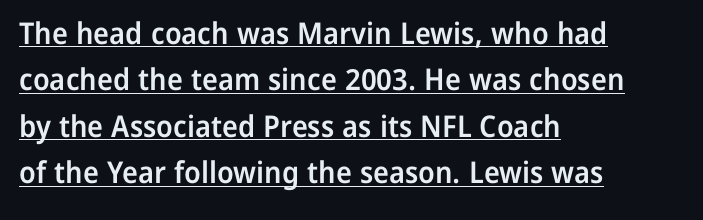
The image shows 30 px semibold sans-serif type, upright; set left-aligned, normal line spacing (1.55x), normal letter spacing, underlined; low stroke contrast and a medium x-height.
